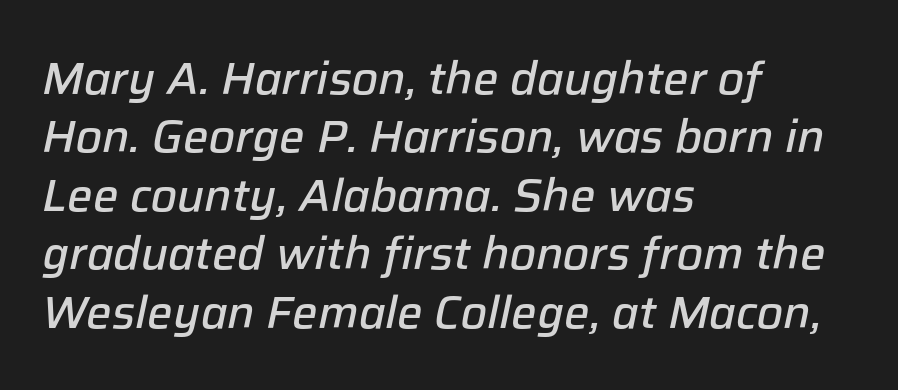
Q: Is the text bold? A: Semi-bold.
Q: Is the text italic (slanted)? A: Yes, it leans right by about 12 degrees.
Q: Is the text underlined? A: No.
Q: How is the paragraph aligned? A: Left-aligned.
Q: Is the spacing between letters normal or unusually wide? A: Normal.
Q: Is the spacing between lines tight, normal or loose? A: Normal.
Q: Width (condensed, normal, or wide)? A: Normal.
Q: Stroke contrast? A: Low.
Q: x-height? A: Medium.
Q: Monospaced? A: No.
